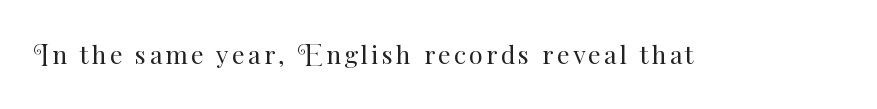
Q: Is the text bold? A: No.
Q: Is the text italic (slanted)? A: No, it is upright.
Q: Is the text underlined? A: No.
